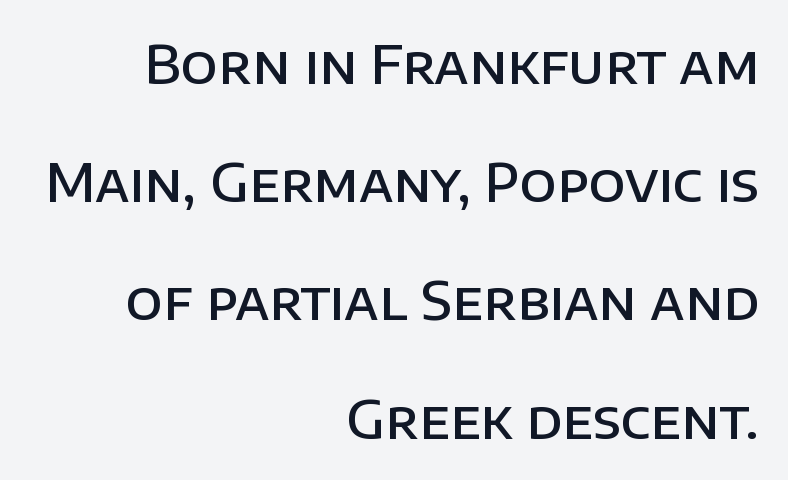
This sample uses plain, unmodified letter spacing. Quick note: interline space is abundant. Stroke terminals: plain, sans-serif. Posture: vertical. Does the copy run flush right? Yes — the right margin is perfectly even.
